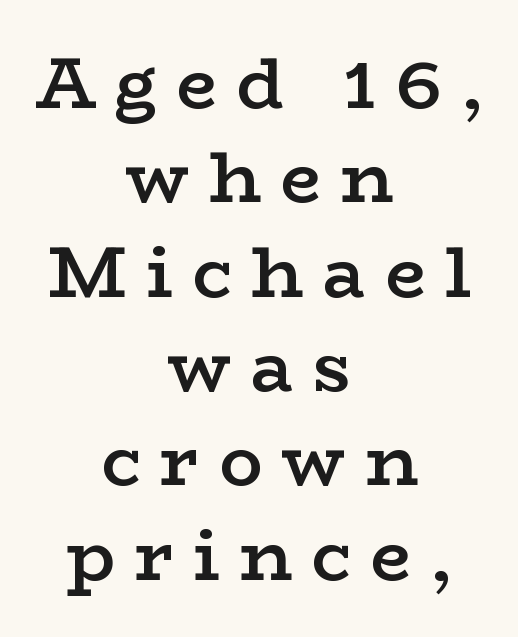
The image shows 72 px semibold, wide serif type, upright; set centered, normal line spacing (1.31x), unusually wide letter spacing (+0.27 em), not underlined; low stroke contrast and a medium x-height.
